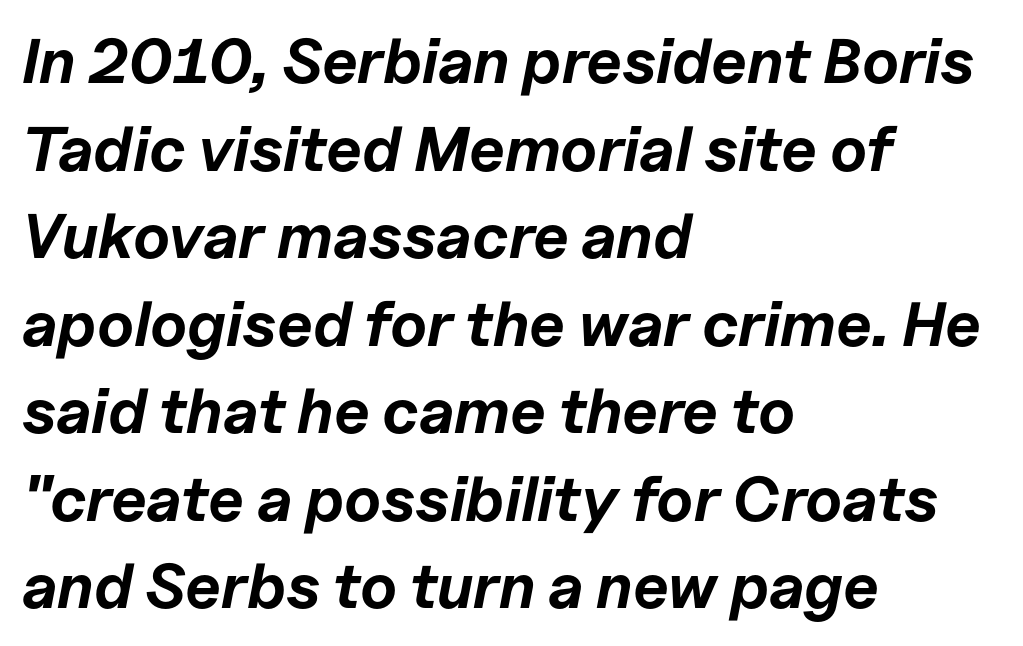
The image shows 63 px bold type, italic (leaning right); set left-aligned, normal line spacing (1.39x), normal letter spacing, not underlined; low stroke contrast and a medium x-height.
